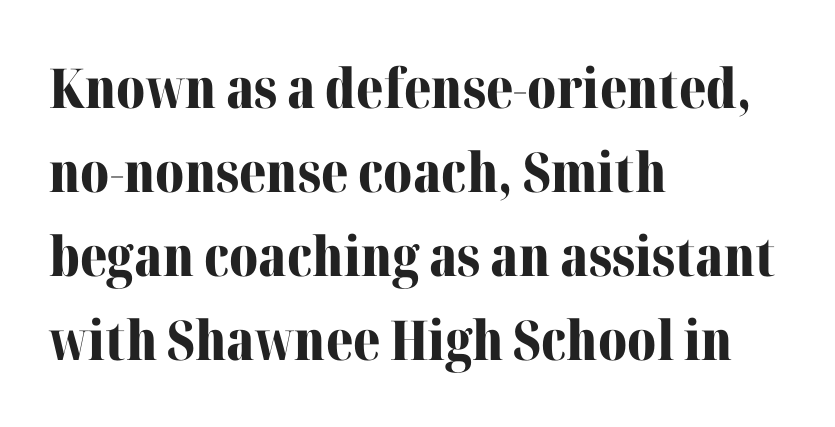
{"serif": "yes", "italic": "no", "bold": "yes", "weight": "bold", "width": "normal", "stroke_contrast": "medium", "x_height": "medium", "monospaced": "no", "underline": "no", "align": "left", "line_spacing": "normal", "line_spacing_ratio": 1.53, "letter_spacing": "normal", "letter_spacing_em": 0.0, "glyph_px": 55}
